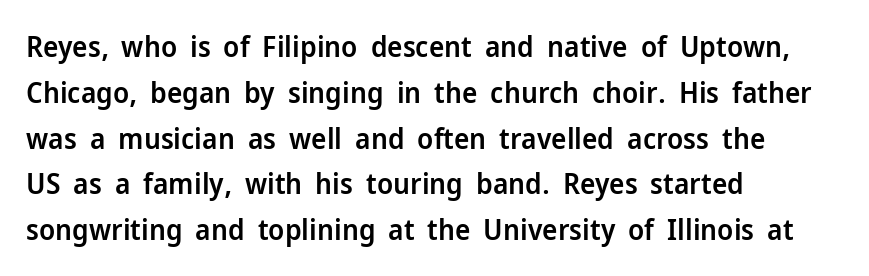
{"serif": "no", "italic": "no", "bold": "semi", "weight": "semibold", "width": "normal", "stroke_contrast": "low", "x_height": "medium", "monospaced": "no", "underline": "no", "align": "left", "line_spacing": "normal", "line_spacing_ratio": 1.58, "letter_spacing": "normal", "letter_spacing_em": 0.0, "glyph_px": 29}
